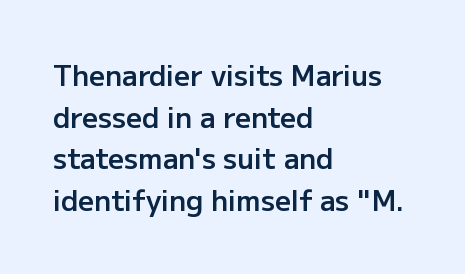
{"serif": "no", "italic": "no", "bold": "semi", "weight": "semibold", "width": "normal", "stroke_contrast": "low", "x_height": "medium", "monospaced": "no", "underline": "no", "align": "left", "line_spacing": "normal", "line_spacing_ratio": 1.49, "letter_spacing": "normal", "letter_spacing_em": 0.0, "glyph_px": 28}
